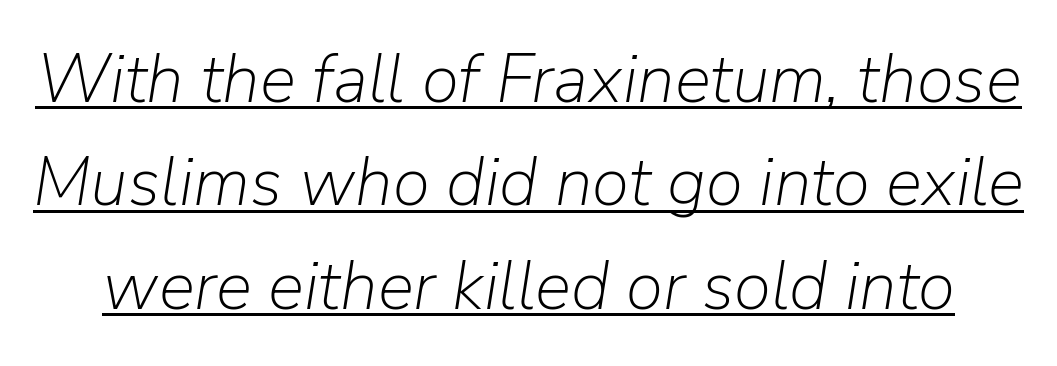
{"italic": "yes", "lean": "right", "slant_degrees": 9, "bold": "no", "weight": "light", "width": "normal", "stroke_contrast": "low", "x_height": "medium", "monospaced": "no", "underline": "yes", "line_spacing": "normal", "line_spacing_ratio": 1.52, "letter_spacing": "normal", "letter_spacing_em": 0.0, "glyph_px": 68}
